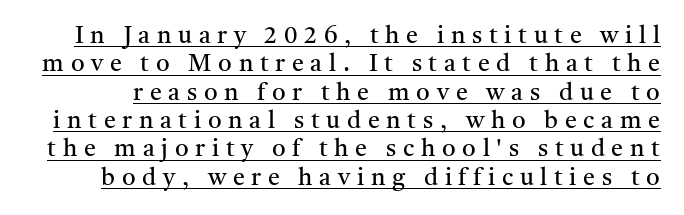
The image shows 24 px text type, upright; set line spacing 1.18x, unusually wide letter spacing (+0.28 em), underlined.
